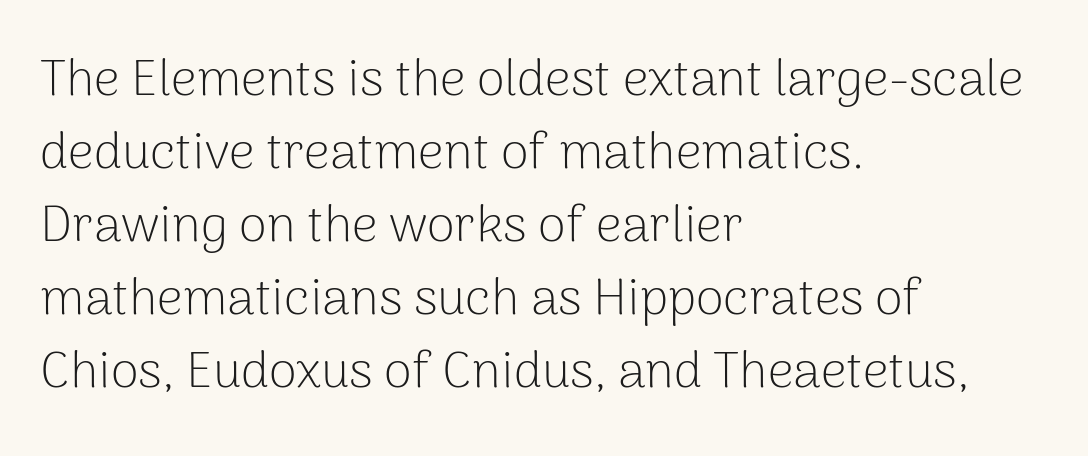
Q: Is the text bold? A: No.
Q: Is the text italic (slanted)? A: No, it is upright.
Q: Is the typeface a serif or a sans-serif typeface? A: Sans-serif.
Q: Is the text underlined? A: No.
Q: How is the paragraph aligned? A: Left-aligned.
Q: Is the spacing between letters normal or unusually wide? A: Normal.
Q: Is the spacing between lines tight, normal or loose? A: Normal.
Q: Width (condensed, normal, or wide)? A: Normal.
Q: Stroke contrast? A: Low.
Q: x-height? A: Medium.
Q: Monospaced? A: No.
